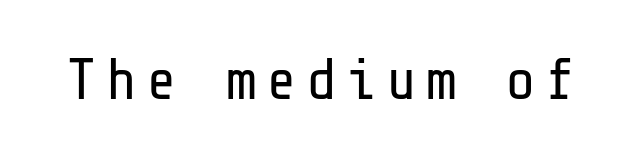
The image shows 57 px regular-weight sans-serif type, upright; set not underlined; low stroke contrast and a medium x-height.
